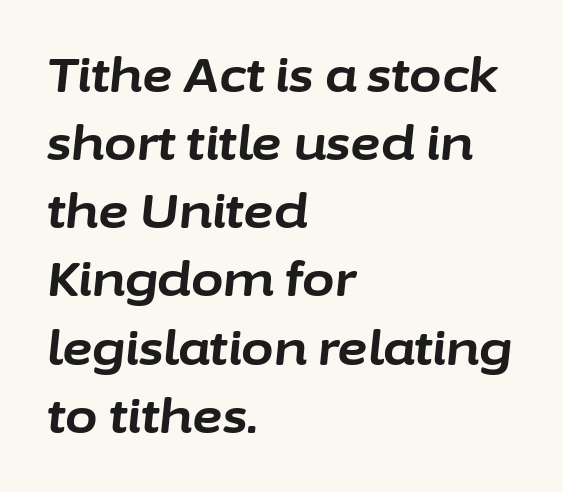
The image shows 47 px bold type, italic (leaning right); set left-aligned, normal line spacing (1.45x), normal letter spacing, not underlined; low stroke contrast and a medium x-height.
